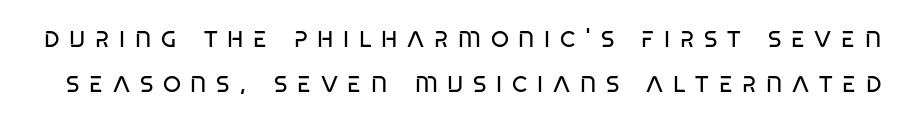
The passage shown stacks its lines with a broad gap. There is plenty of visible air inserted between adjacent glyphs. The specimen reads as upright at a glance. Descender tails drop into unmarked territory. Summary of weight: not heavy and not bold.
